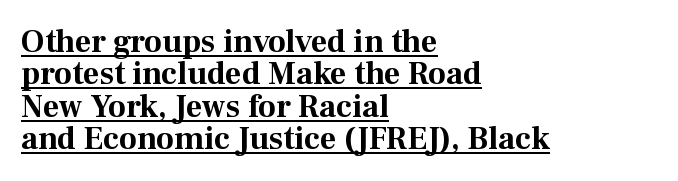
Here the designer chose a conventional face with non-uniform glyph widths. Quick note: not italic, upright. The glyphs have the mass of a bold cut. Decoration check: the copy is underlined. Each word holds together tightly as a unit, with standard inter-letter gaps.
